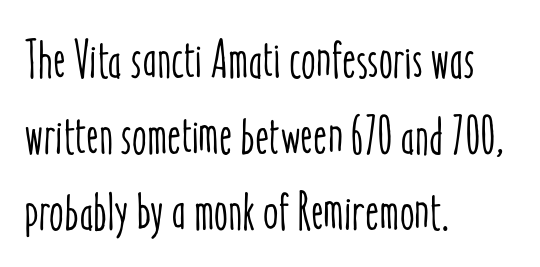
Q: Is the text italic (slanted)? A: No, it is upright.
Q: Is the text underlined? A: No.
Q: How is the paragraph aligned? A: Left-aligned.
Q: Is the spacing between letters normal or unusually wide? A: Normal.
Q: Is the spacing between lines tight, normal or loose? A: Normal.
Q: Width (condensed, normal, or wide)? A: Condensed.
Q: Stroke contrast? A: Low.
Q: x-height? A: Medium.
Q: Monospaced? A: No.
